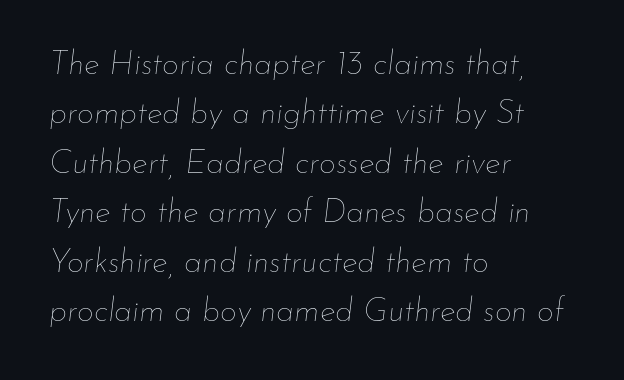
{"italic": "yes", "lean": "right", "slant_degrees": 7, "bold": "no", "weight": "thin", "width": "normal", "stroke_contrast": "low", "x_height": "small", "monospaced": "no", "underline": "no", "align": "left", "line_spacing": "normal", "line_spacing_ratio": 1.5, "letter_spacing": "normal", "letter_spacing_em": 0.0, "glyph_px": 33}
